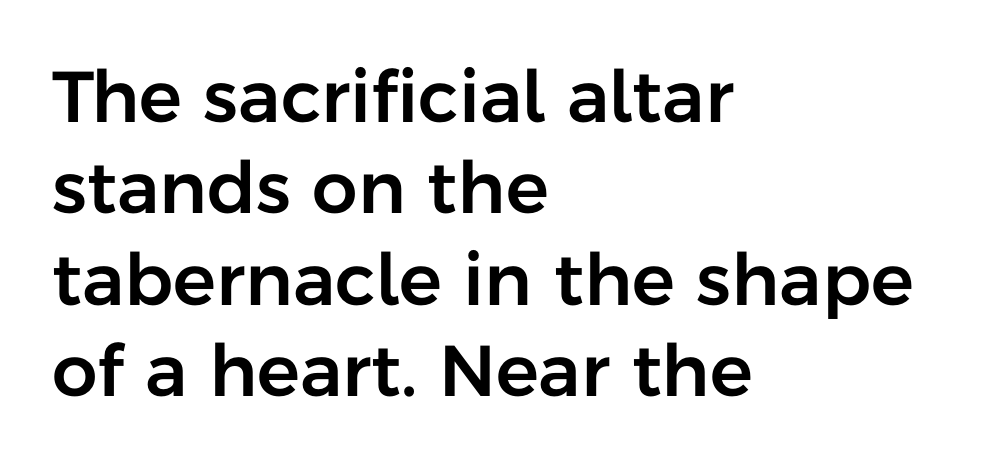
{"serif": "no", "italic": "no", "width": "normal", "stroke_contrast": "low", "x_height": "medium", "monospaced": "no", "underline": "no", "align": "left", "line_spacing": "normal", "line_spacing_ratio": 1.27, "letter_spacing": "normal", "letter_spacing_em": 0.0, "glyph_px": 72}
